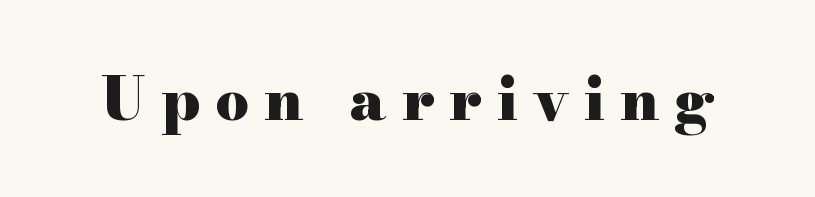
The image shows 59 px heavy, wide serif type, upright; set unusually wide letter spacing (+0.26 em), not underlined; high stroke contrast and a small x-height.
